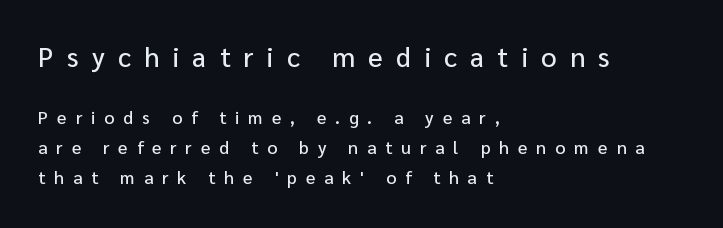
{"italic": "no", "underline": "no", "align": "left", "line_spacing": "normal", "line_spacing_ratio": 1.66, "letter_spacing": "wide", "letter_spacing_em": 0.49, "larger_block": "first", "size_ratio": 1.5, "glyph_px": 27}
